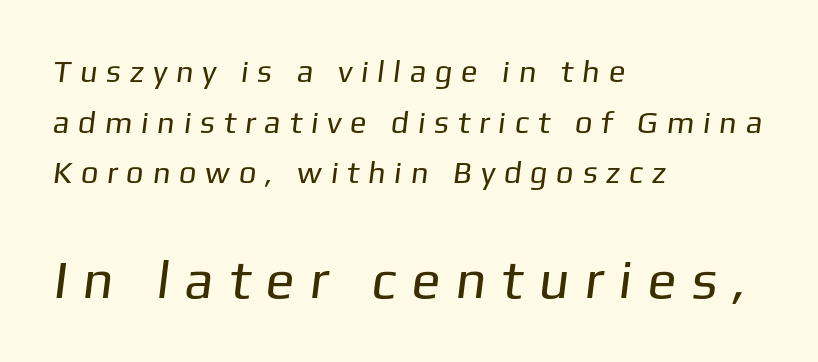
Q: Is the text bold? A: No.
Q: Is the typeface a serif or a sans-serif typeface? A: Sans-serif.
Q: Is the text underlined? A: No.
Q: How is the paragraph aligned? A: Left-aligned.
Q: Is the spacing between letters normal or unusually wide? A: Unusually wide.
Q: Is the spacing between lines tight, normal or loose? A: Normal.
Q: Which block of text is set in a larger size, the first (top) or the second (bottom)? A: The second (bottom) one.
Q: Width (condensed, normal, or wide)? A: Normal.
Q: Stroke contrast? A: Low.
Q: x-height? A: Medium.
Q: Monospaced? A: No.
